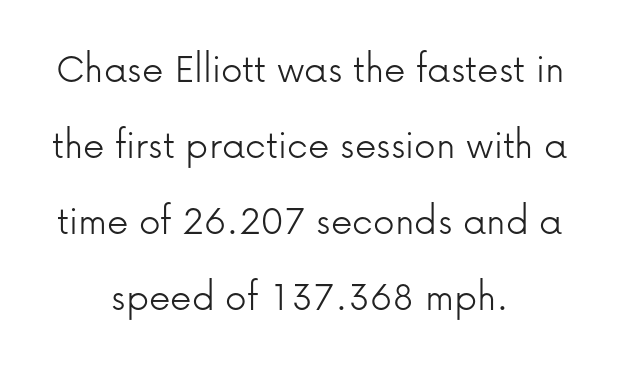
Q: Is the text bold? A: No.
Q: Is the text italic (slanted)? A: No, it is upright.
Q: Is the typeface a serif or a sans-serif typeface? A: Sans-serif.
Q: Is the text underlined? A: No.
Q: How is the paragraph aligned? A: Centered.
Q: Is the spacing between letters normal or unusually wide? A: Normal.
Q: Width (condensed, normal, or wide)? A: Normal.
Q: Stroke contrast? A: Low.
Q: x-height? A: Medium.
Q: Monospaced? A: No.
